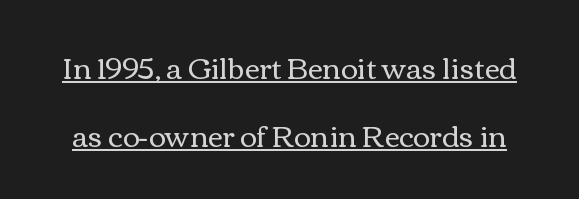
The image shows 29 px regular-weight, wide type, upright; set loose line spacing (2.34x), normal letter spacing, underlined; medium stroke contrast and a medium x-height.
